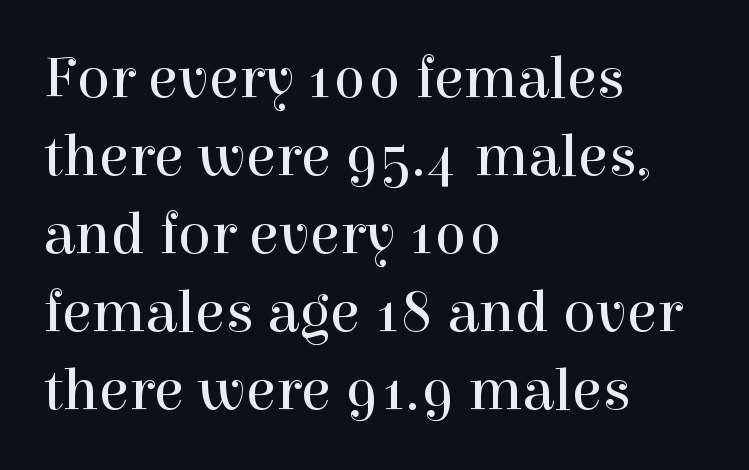
Think of a printed novel: that variable character pitch is what you see here. Layout note: lines flush left. You could call the tracking neutral — neither tight nor loose. Any mark beneath the type? The region is blank.
